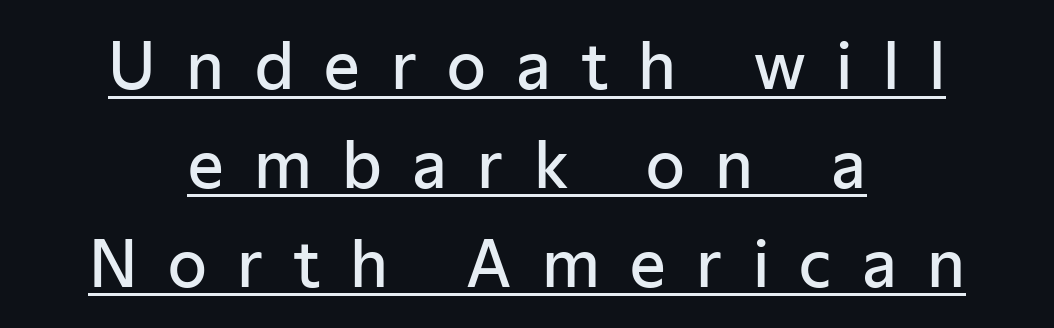
Q: Is the text bold? A: Semi-bold.
Q: Is the text italic (slanted)? A: No, it is upright.
Q: Is the typeface a serif or a sans-serif typeface? A: Sans-serif.
Q: Is the text underlined? A: Yes.
Q: How is the paragraph aligned? A: Centered.
Q: Is the spacing between letters normal or unusually wide? A: Unusually wide.
Q: Is the spacing between lines tight, normal or loose? A: Normal.
Q: Width (condensed, normal, or wide)? A: Normal.
Q: Stroke contrast? A: Low.
Q: x-height? A: Medium.
Q: Monospaced? A: No.
